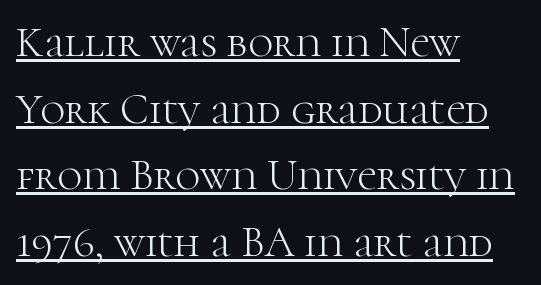
Q: Is the text bold? A: No.
Q: Is the text italic (slanted)? A: No, it is upright.
Q: Is the typeface a serif or a sans-serif typeface? A: Serif.
Q: Is the text underlined? A: Yes.
Q: How is the paragraph aligned? A: Left-aligned.
Q: Is the spacing between letters normal or unusually wide? A: Normal.
Q: Is the spacing between lines tight, normal or loose? A: Normal.
Q: Width (condensed, normal, or wide)? A: Normal.
Q: Stroke contrast? A: High.
Q: x-height? A: Medium.
Q: Monospaced? A: No.
